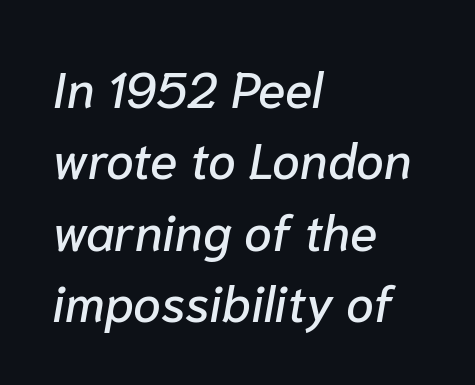
The image shows 50 px text type, italic (leaning right); set left-aligned, normal line spacing (1.43x), normal letter spacing, not underlined; low stroke contrast and a medium x-height.
